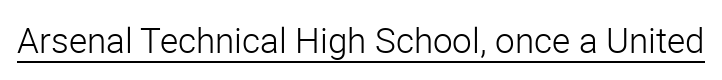
The passage shown is typeset with a sans-serif family. Do the characters align in a grid? No, the font is proportional. Does the lettering tilt? It doesn't — this is upright. Like a heading marked for emphasis, these lines bear an underscore. Honestly, the letter spacing is just normal — you wouldn't notice it.
